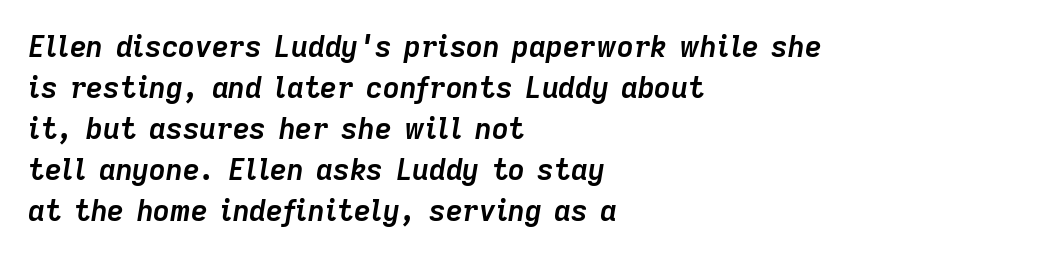
{"italic": "yes", "lean": "right", "slant_degrees": 9, "bold": "yes", "weight": "semibold", "width": "normal", "stroke_contrast": "low", "x_height": "medium", "monospaced": "no", "underline": "no", "align": "left", "line_spacing": "normal", "line_spacing_ratio": 1.41, "letter_spacing": "normal", "letter_spacing_em": 0.0, "glyph_px": 29}
